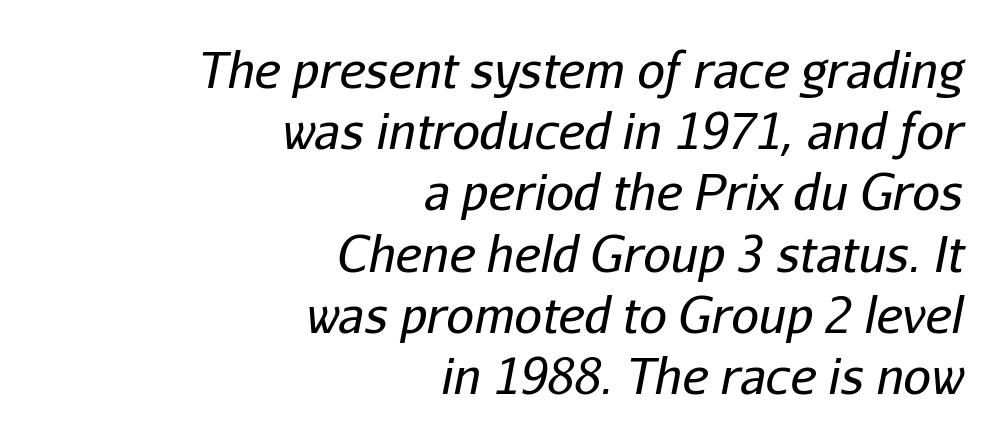
Q: Is the text bold? A: No.
Q: Is the text italic (slanted)? A: Yes, it leans right by about 11 degrees.
Q: Is the text underlined? A: No.
Q: How is the paragraph aligned? A: Right-aligned.
Q: Is the spacing between letters normal or unusually wide? A: Normal.
Q: Is the spacing between lines tight, normal or loose? A: Normal.
Q: Width (condensed, normal, or wide)? A: Normal.
Q: Stroke contrast? A: Low.
Q: x-height? A: Medium.
Q: Monospaced? A: No.
